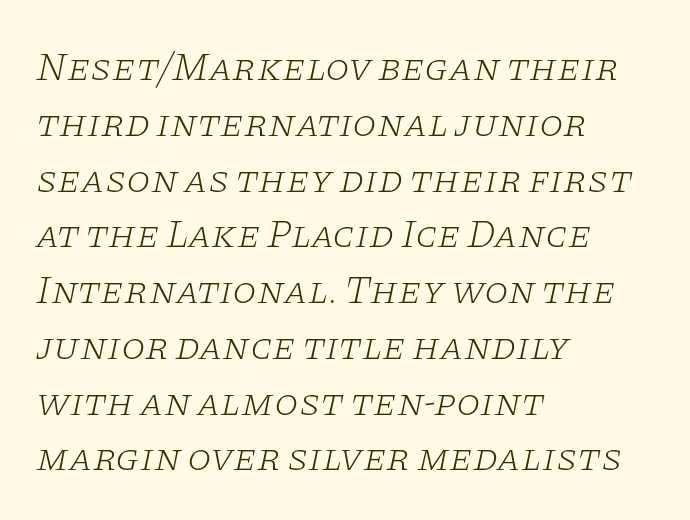
{"serif": "yes", "italic": "yes", "lean": "right", "slant_degrees": 11, "bold": "no", "weight": "light", "width": "wide", "stroke_contrast": "low", "x_height": "large", "monospaced": "no", "underline": "no", "align": "left", "line_spacing": "normal", "line_spacing_ratio": 1.43, "letter_spacing": "normal", "letter_spacing_em": 0.0, "glyph_px": 39}
